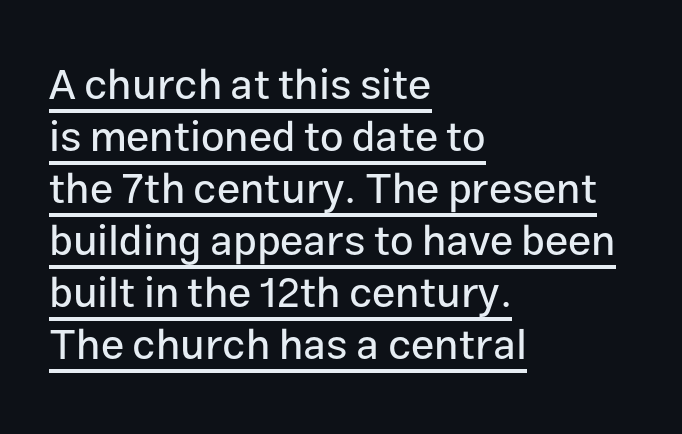
Q: Is the text italic (slanted)? A: No, it is upright.
Q: Is the typeface a serif or a sans-serif typeface? A: Sans-serif.
Q: Is the text underlined? A: Yes.
Q: How is the paragraph aligned? A: Left-aligned.
Q: Is the spacing between letters normal or unusually wide? A: Normal.
Q: Width (condensed, normal, or wide)? A: Normal.
Q: Stroke contrast? A: Low.
Q: x-height? A: Medium.
Q: Monospaced? A: No.
